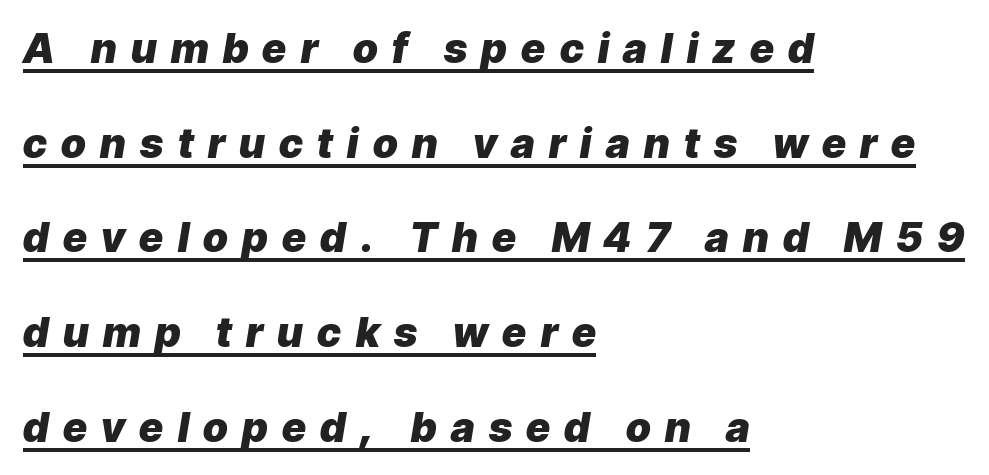
One-word summary of the alignment: left. Slanted lettering throughout. You could fit nearly another row in the gap between these rows. Every letter is thick-stroked: bold, no question.
